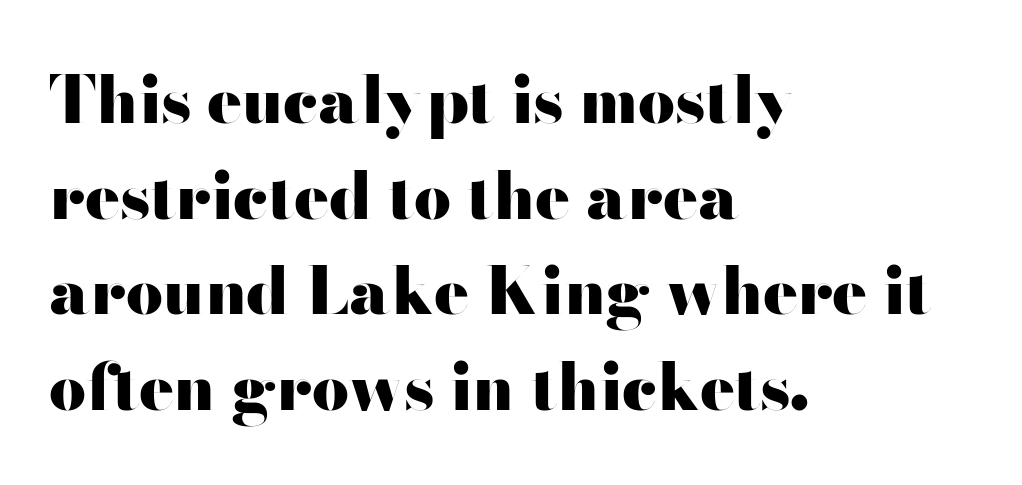
Letterform terminals end flat and unadorned throughout the passage. No italicization has been applied; the sample stays upright. The rendering keeps characters at their native spacing. Character widths vary here, with narrow letters taking less room than wide ones. Every letter is thick-stroked: bold, no question. The paragraph shown leans on its left margin.
